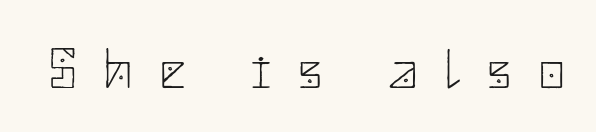
Q: Is the text bold? A: No.
Q: Is the text italic (slanted)? A: No, it is upright.
Q: Is the typeface a serif or a sans-serif typeface? A: Sans-serif.
Q: Is the text underlined? A: No.
Q: Is the spacing between letters normal or unusually wide? A: Unusually wide.
Q: Width (condensed, normal, or wide)? A: Normal.
Q: Stroke contrast? A: Low.
Q: x-height? A: Small.
